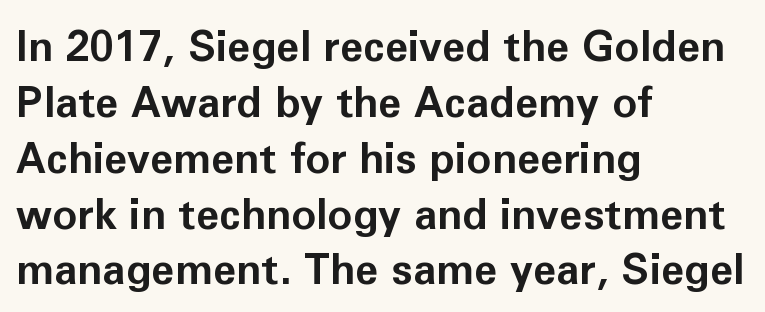
The gaps between neighbouring characters are ordinary and unremarkable. Short and long lines alike share a common starting point at left. Letterform terminals end flat and unadorned throughout the passage. Decoration check: the copy has no underline. Upright lettering throughout.
